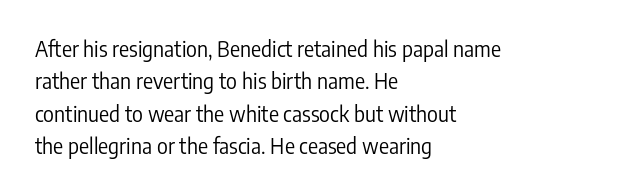
Q: Is the text bold? A: No.
Q: Is the text italic (slanted)? A: No, it is upright.
Q: Is the text underlined? A: No.
Q: How is the paragraph aligned? A: Left-aligned.
Q: Is the spacing between letters normal or unusually wide? A: Normal.
Q: Is the spacing between lines tight, normal or loose? A: Normal.
